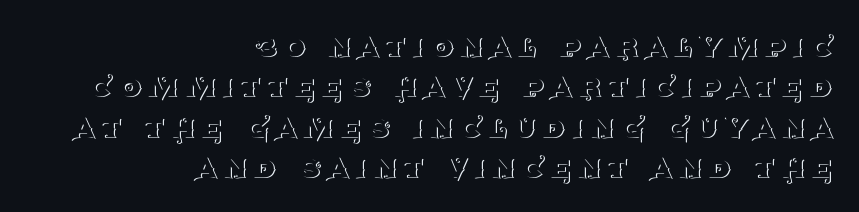
Notice how the stems are strictly vertical — no italics here. The rendering uses a small line-height, squeezing the rows. Heaviness? Minimal to ordinary, like unemphasized prose. Check the space under the baseline: it is left empty. Typeset ragged left — the right edge is the straight one. The typeface chosen for these lines features serifs.
